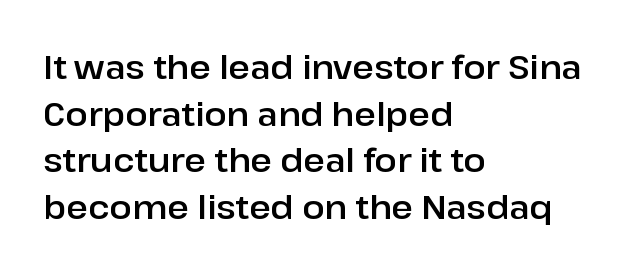
The image shows 33 px sans-serif type, upright; set left-aligned, normal line spacing (1.41x), normal letter spacing, not underlined; low stroke contrast and a medium x-height.
